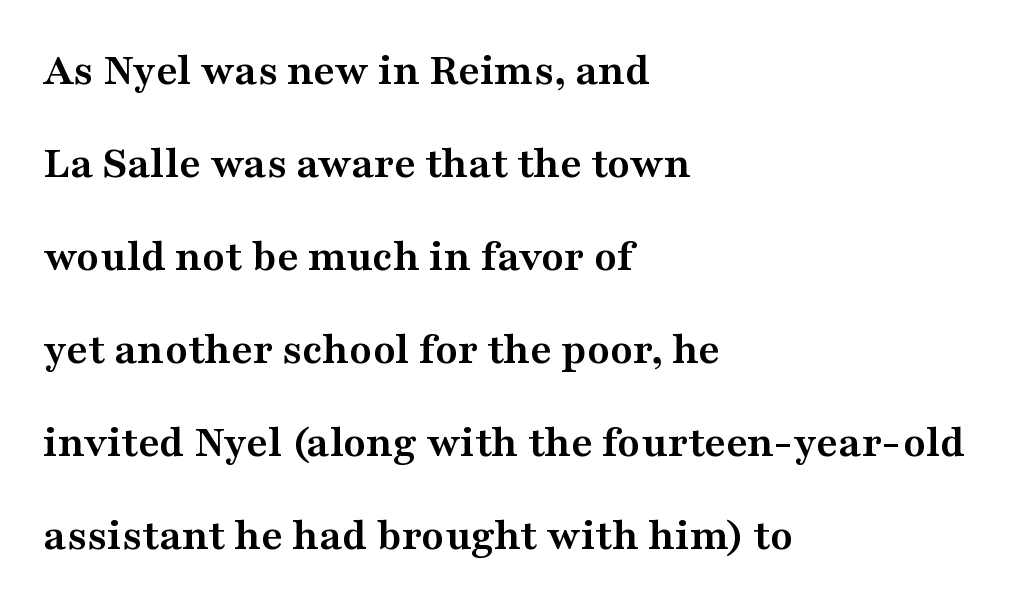
{"serif": "yes", "italic": "no", "bold": "yes", "weight": "semibold", "width": "wide", "stroke_contrast": "medium", "x_height": "medium", "monospaced": "no", "underline": "no", "align": "left", "line_spacing": "loose", "line_spacing_ratio": 2.02, "letter_spacing": "normal", "letter_spacing_em": 0.0, "glyph_px": 46}
